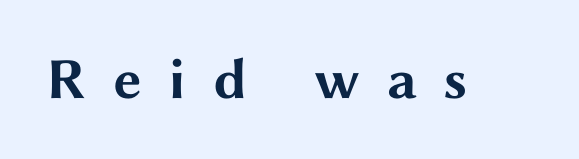
The space directly below the letters is spotless. What weight is shown? A full bold with thick strokes. No feet cap the strokes, marking this as sans-serif type. Notice how the stems are strictly vertical — no italics here. Think of a printed novel: that variable character pitch is what you see here. This rendering widens character spacing well past its baseline value.
